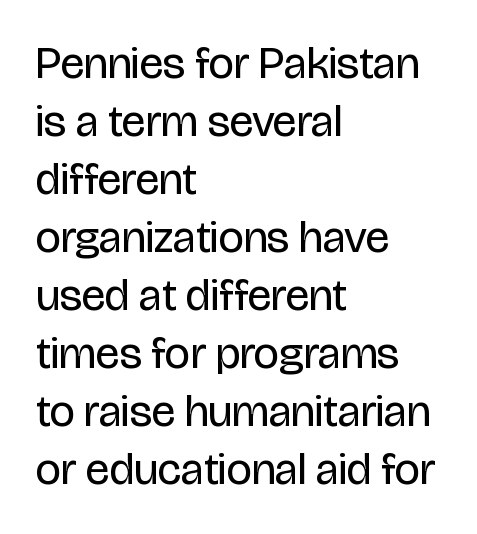
Q: Is the text bold? A: No.
Q: Is the text italic (slanted)? A: No, it is upright.
Q: Is the typeface a serif or a sans-serif typeface? A: Sans-serif.
Q: Is the text underlined? A: No.
Q: How is the paragraph aligned? A: Left-aligned.
Q: Is the spacing between letters normal or unusually wide? A: Normal.
Q: Is the spacing between lines tight, normal or loose? A: Normal.
Q: Width (condensed, normal, or wide)? A: Condensed.
Q: Stroke contrast? A: Low.
Q: x-height? A: Large.
Q: Monospaced? A: No.
